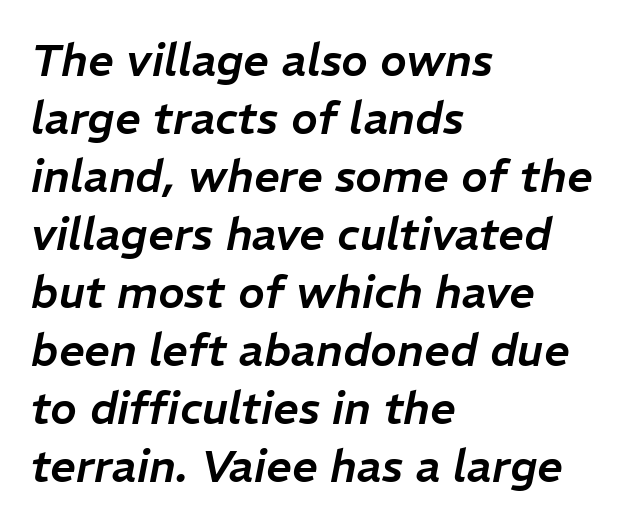
The image shows 45 px text type, italic (leaning right); set left-aligned, normal line spacing (1.29x), normal letter spacing, not underlined; low stroke contrast and a medium x-height.
